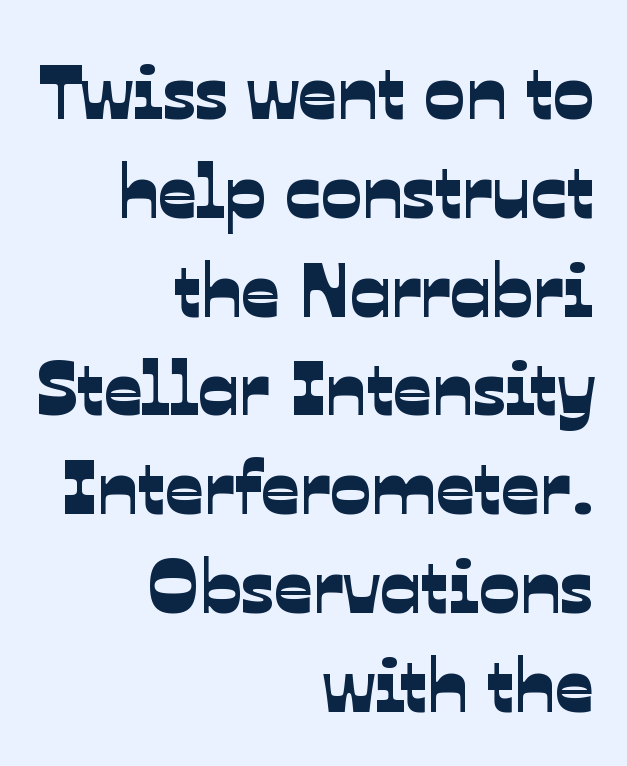
Has an underline been added? It has not. Is this a sans? Yes — the strokes have no serifs. The passage is arranged like a letterhead date or caption credit — flush right. Line spacing here is normal. Spacing verdict: proportional, widths tailored to each character. Tracking here is standard; glyphs follow each other at the usual distance.
